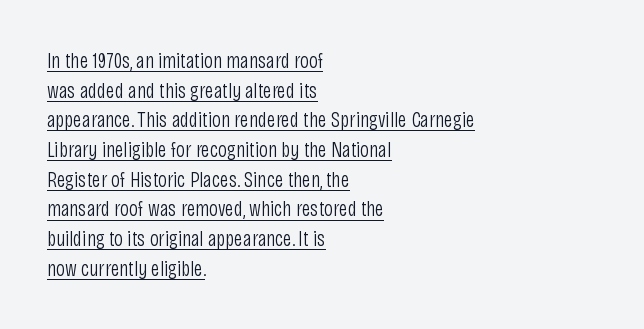
{"italic": "no", "bold": "no", "underline": "yes", "align": "left", "line_spacing": "normal", "line_spacing_ratio": 1.35, "letter_spacing": "normal", "letter_spacing_em": 0.0, "glyph_px": 22}
